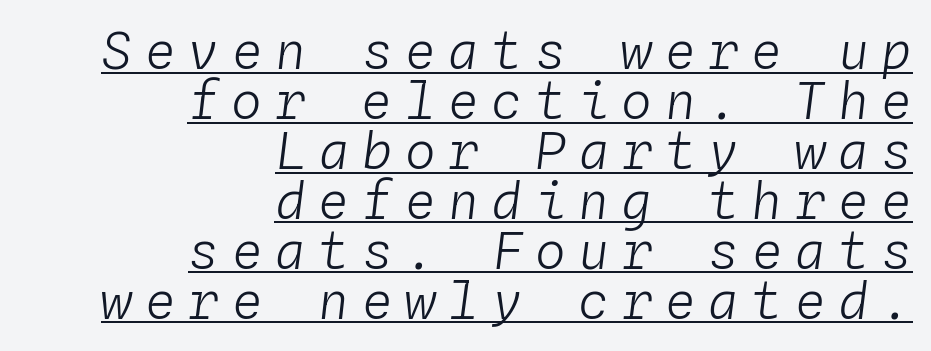
This rendering features underlined lettering. Fixed-width glyphs throughout — classic coding-font behaviour. On a weight scale, this lands at 450 or below. Display-style spreading of the glyphs; the letterfit is very open.
